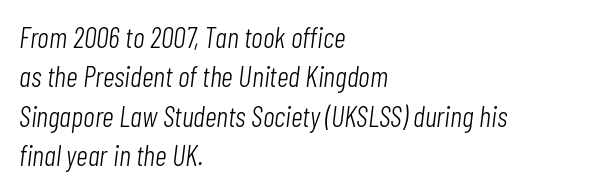
{"italic": "yes", "lean": "right", "slant_degrees": 7, "bold": "no", "weight": "light", "width": "condensed", "stroke_contrast": "low", "x_height": "medium", "monospaced": "no", "underline": "no", "align": "left", "line_spacing": "normal", "line_spacing_ratio": 1.36, "letter_spacing": "normal", "letter_spacing_em": 0.0, "glyph_px": 29}
